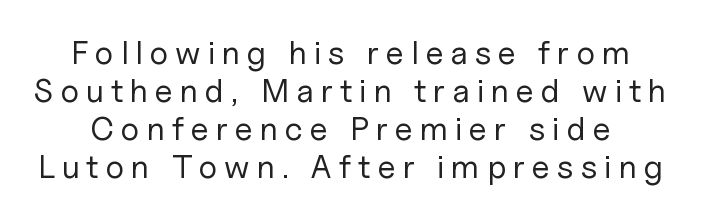
{"serif": "no", "italic": "no", "bold": "no", "weight": "regular", "width": "normal", "stroke_contrast": "low", "x_height": "medium", "monospaced": "no", "underline": "no", "line_spacing": "tight", "line_spacing_ratio": 1.15, "letter_spacing": "wide", "letter_spacing_em": 0.21, "glyph_px": 33}
